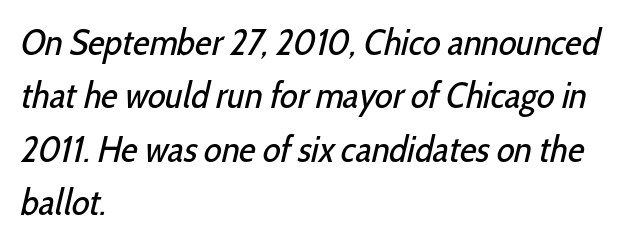
Q: Is the text bold? A: No.
Q: Is the typeface a serif or a sans-serif typeface? A: Sans-serif.
Q: Is the text underlined? A: No.
Q: How is the paragraph aligned? A: Left-aligned.
Q: Is the spacing between letters normal or unusually wide? A: Normal.
Q: Is the spacing between lines tight, normal or loose? A: Normal.
Q: Width (condensed, normal, or wide)? A: Condensed.
Q: Stroke contrast? A: Low.
Q: x-height? A: Medium.
Q: Monospaced? A: No.
